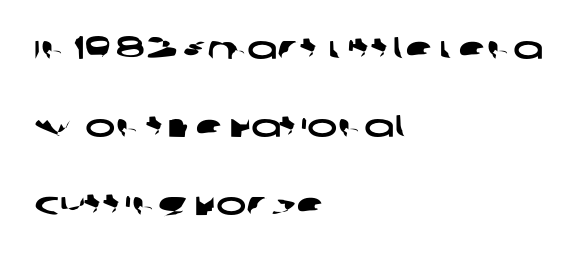
The image shows 32 px wide sans-serif type; set left-aligned, loose line spacing (2.44x), normal letter spacing, not underlined; low stroke contrast and a large x-height.
